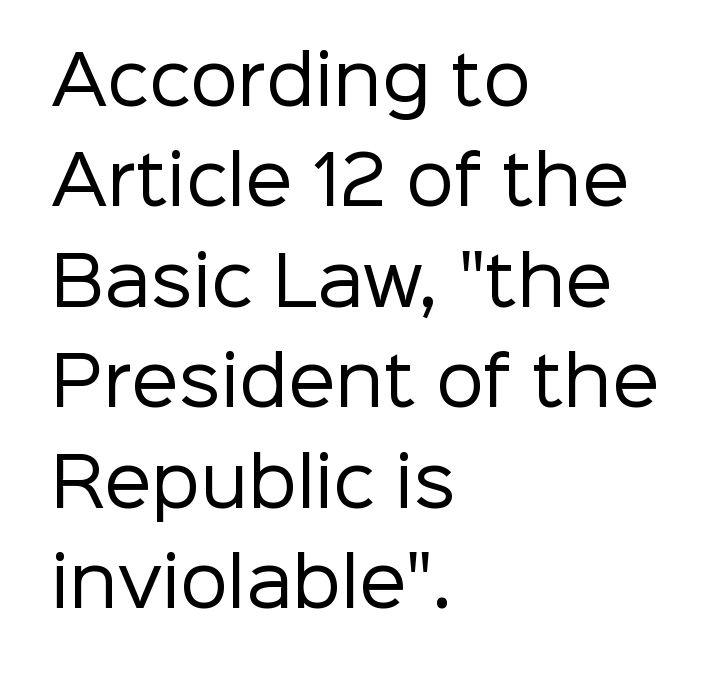
Examine the stroke ends and you'll find no serifs. Compared with a typical body face, this is equally light or lighter still. Is this a fixed-width face? No — the glyphs have proportional, varying widths. The rag falls on the right side of this text block.
